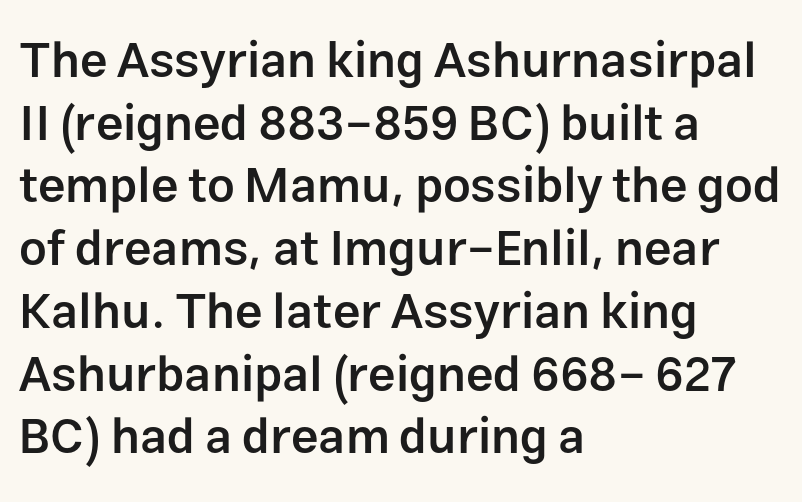
Q: Is the text bold? A: Semi-bold.
Q: Is the text italic (slanted)? A: No, it is upright.
Q: Is the typeface a serif or a sans-serif typeface? A: Sans-serif.
Q: Is the text underlined? A: No.
Q: How is the paragraph aligned? A: Left-aligned.
Q: Is the spacing between letters normal or unusually wide? A: Normal.
Q: Is the spacing between lines tight, normal or loose? A: Normal.
Q: Width (condensed, normal, or wide)? A: Normal.
Q: Stroke contrast? A: Low.
Q: x-height? A: Medium.
Q: Monospaced? A: No.
